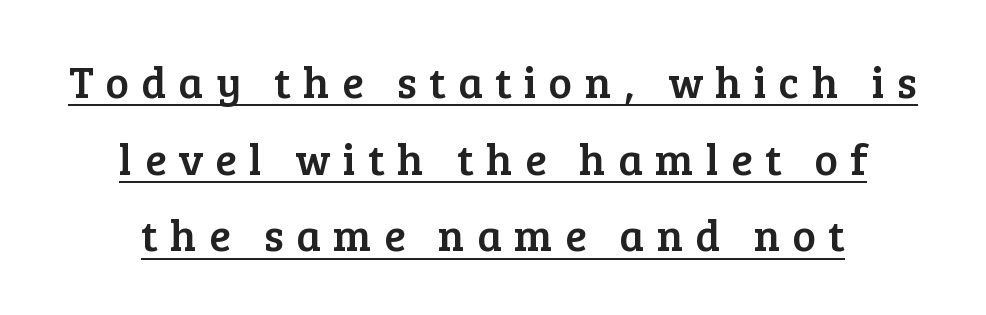
The image shows 44 px serif type, upright; set centered, line spacing 1.74x, unusually wide letter spacing (+0.28 em), underlined; low stroke contrast and a medium x-height.
